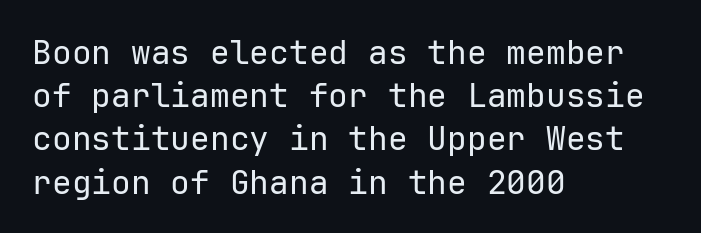
Q: Is the text bold? A: No.
Q: Is the text italic (slanted)? A: No, it is upright.
Q: Is the typeface a serif or a sans-serif typeface? A: Sans-serif.
Q: Is the text underlined? A: No.
Q: How is the paragraph aligned? A: Left-aligned.
Q: Is the spacing between letters normal or unusually wide? A: Normal.
Q: Is the spacing between lines tight, normal or loose? A: Normal.
Q: Width (condensed, normal, or wide)? A: Normal.
Q: Stroke contrast? A: Low.
Q: x-height? A: Medium.
